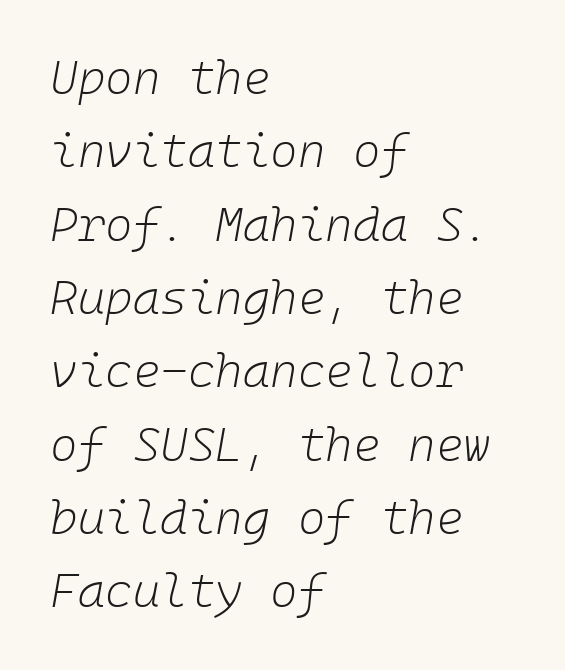
The image shows 47 px light type, italic (leaning right); set left-aligned, normal line spacing (1.56x), normal letter spacing, not underlined; low stroke contrast and a medium x-height.
